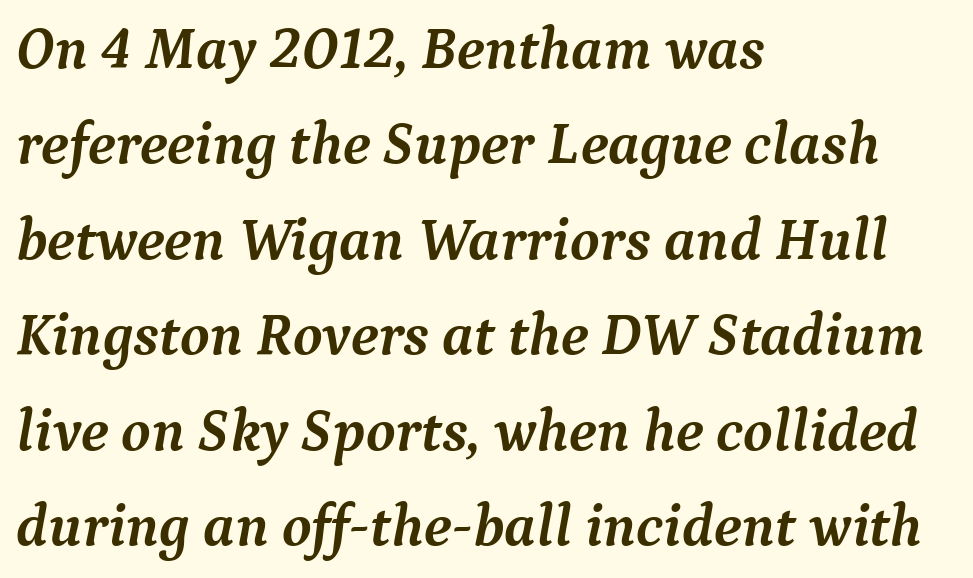
Q: Is the text bold? A: Yes.
Q: Is the text italic (slanted)? A: Yes, it leans right by about 9 degrees.
Q: Is the typeface a serif or a sans-serif typeface? A: Serif.
Q: Is the text underlined? A: No.
Q: How is the paragraph aligned? A: Left-aligned.
Q: Is the spacing between letters normal or unusually wide? A: Normal.
Q: Is the spacing between lines tight, normal or loose? A: Normal.
Q: Width (condensed, normal, or wide)? A: Normal.
Q: Stroke contrast? A: Medium.
Q: x-height? A: Medium.
Q: Monospaced? A: No.
